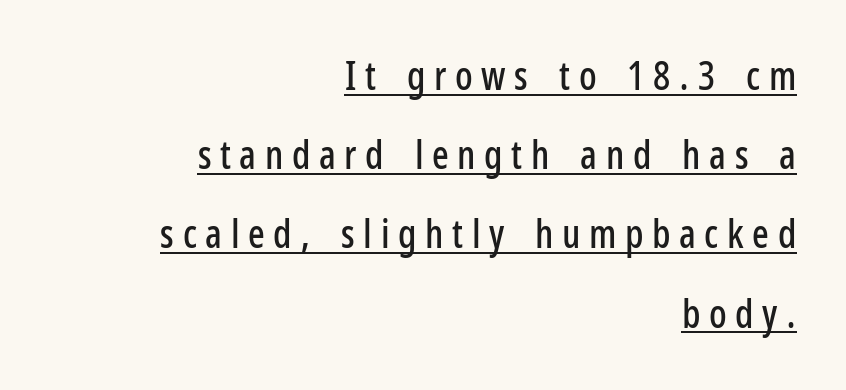
Q: Is the text italic (slanted)? A: No, it is upright.
Q: Is the typeface a serif or a sans-serif typeface? A: Sans-serif.
Q: Is the text underlined? A: Yes.
Q: How is the paragraph aligned? A: Right-aligned.
Q: Is the spacing between letters normal or unusually wide? A: Unusually wide.
Q: Is the spacing between lines tight, normal or loose? A: Loose.
Q: Width (condensed, normal, or wide)? A: Condensed.
Q: Stroke contrast? A: Low.
Q: x-height? A: Medium.
Q: Monospaced? A: No.
